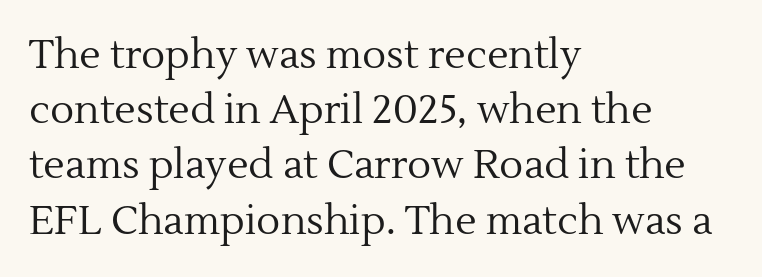
Leftover space on each line is placed entirely after the last word. Regular leading. The foot of each line stays bare and open. Stroke terminals: seriffed. The specimen reads as upright at a glance. Unbolded letterforms with no extra heft.
